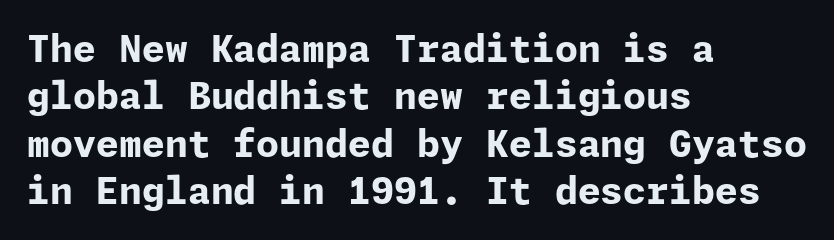
The image shows 37 px bold sans-serif type, upright; set left-aligned, normal line spacing (1.28x), normal letter spacing, not underlined; low stroke contrast and a medium x-height.
